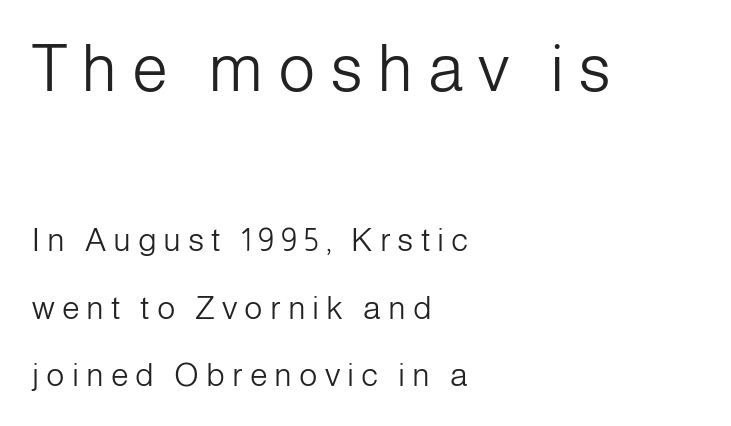
{"serif": "no", "italic": "no", "bold": "no", "weight": "light", "width": "normal", "stroke_contrast": "low", "x_height": "medium", "monospaced": "no", "underline": "no", "align": "left", "line_spacing": "loose", "line_spacing_ratio": 2.12, "letter_spacing": "wide", "letter_spacing_em": 0.22, "larger_block": "first", "size_ratio": 2.03, "glyph_px": 65}
